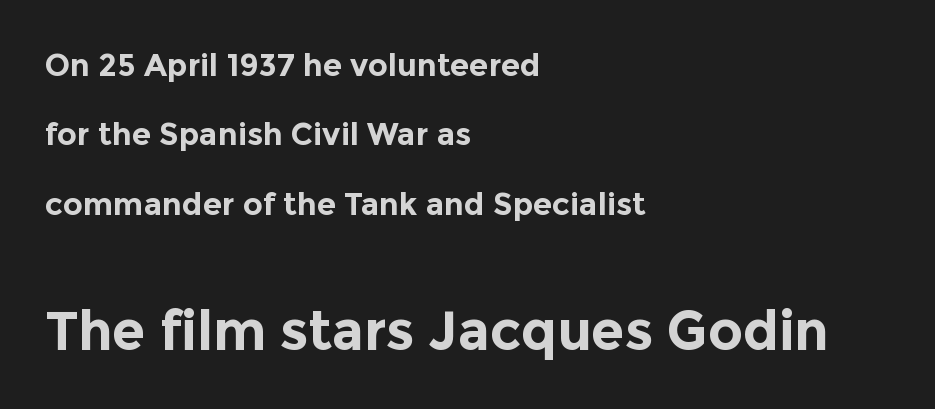
Underlining? Definitely not there. Does extra space separate the letters? No, they use regular spacing. The setting favours the left margin, as ordinary paragraphs usually do. The second block has been scaled up relative to the first. This block would shrink considerably if given ordinary leading; it's expanded now. The sample has been set heavy, in full bold.
